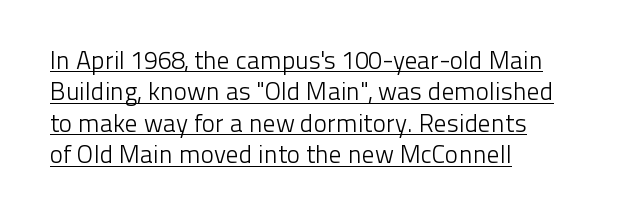
These lines keep a tight, regular rhythm from letter to letter. When letters stand straight like this, we call the style roman or upright. The block of text has a typical density, with ordinary space between rows. Each stroke keeps to a modest, everyday thickness or less. In CSS terms this would be text-align: left. Glance below the letters and you will spot a drawn line.
